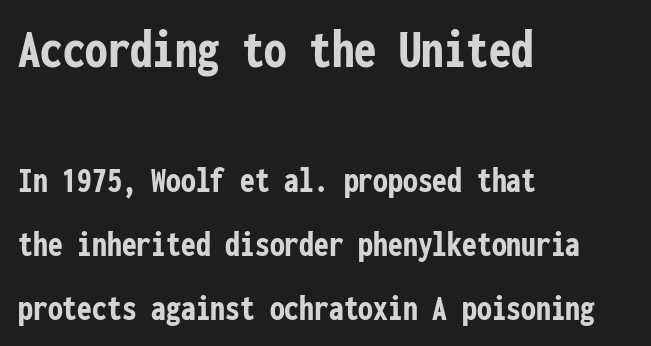
Typographic density is high because the face is bold. The font family rendered here belongs to the sans-serif group. In this sample the first text group is rendered at the bigger scale. Type without underlining.
